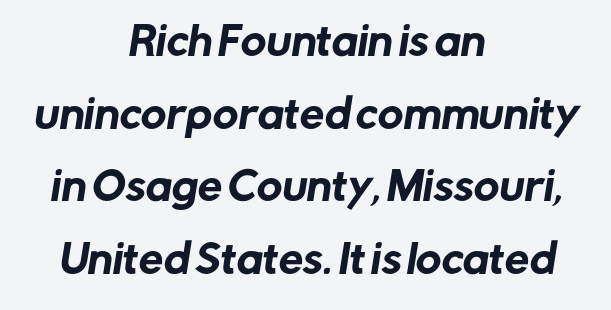
Q: Is the typeface a serif or a sans-serif typeface? A: Sans-serif.
Q: Is the text underlined? A: No.
Q: How is the paragraph aligned? A: Centered.
Q: Is the spacing between letters normal or unusually wide? A: Normal.
Q: Width (condensed, normal, or wide)? A: Normal.
Q: Stroke contrast? A: Low.
Q: x-height? A: Medium.
Q: Monospaced? A: No.
